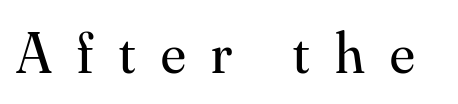
{"serif": "yes", "italic": "no", "bold": "no", "weight": "regular", "width": "normal", "stroke_contrast": "medium", "x_height": "small", "monospaced": "no", "underline": "no", "letter_spacing": "wide", "letter_spacing_em": 0.44, "glyph_px": 58}
